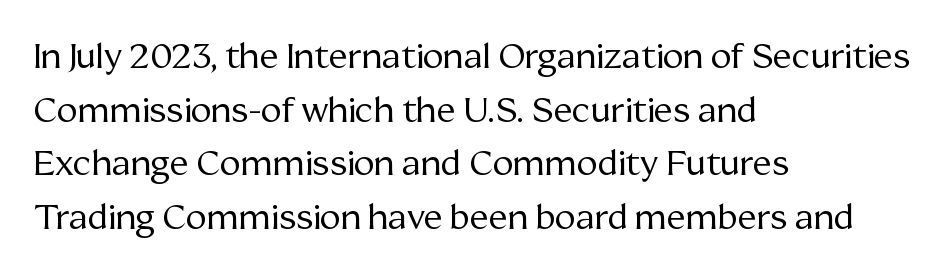
{"serif": "yes", "italic": "no", "bold": "no", "weight": "regular", "width": "normal", "stroke_contrast": "medium", "x_height": "medium", "monospaced": "no", "underline": "no", "align": "left", "line_spacing": "normal", "line_spacing_ratio": 1.53, "letter_spacing": "normal", "letter_spacing_em": 0.0, "glyph_px": 35}
